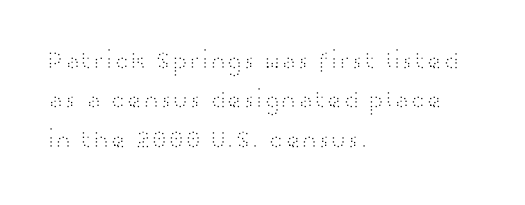
Q: Is the text bold? A: No.
Q: Is the text italic (slanted)? A: No, it is upright.
Q: Is the text underlined? A: No.
Q: How is the paragraph aligned? A: Left-aligned.
Q: Is the spacing between letters normal or unusually wide? A: Normal.
Q: Is the spacing between lines tight, normal or loose? A: Normal.
